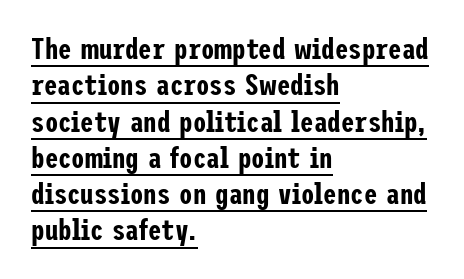
A typesetter would mark this as roman, not italic. Is the block centered? No — it sits flush against the left margin. The rendering keeps characters at their native spacing. The string is rendered with underlining switched on. The text was rendered using a sans face with plain stroke endings.
